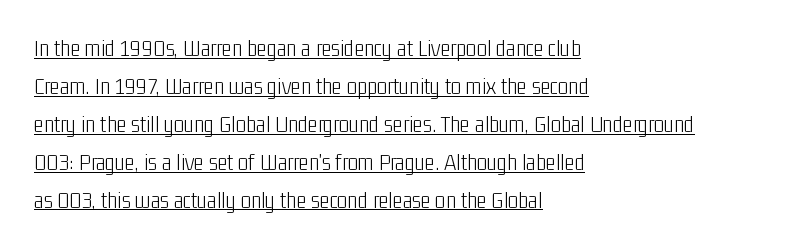
This rendering uses left alignment, leaving the right contour irregular. The rendering uses a moderate line-height, typical for paragraphs. Decoration check: the copy is underlined. Nope, not italic — everything's standing straight. The font is comparable to plain body text, perhaps lighter.
